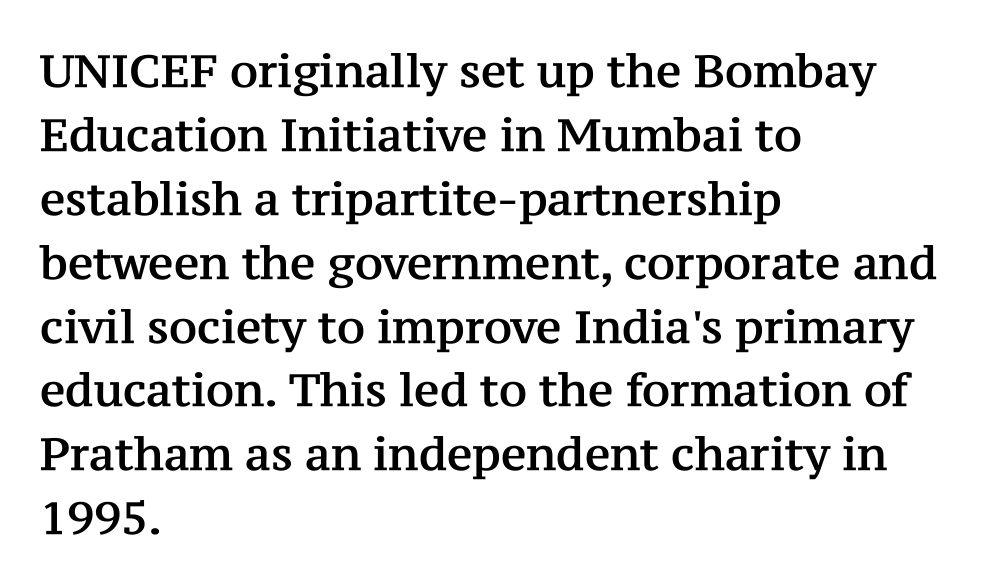
The image shows 45 px serif type, upright; set left-aligned, normal line spacing (1.42x), normal letter spacing, not underlined; medium stroke contrast and a medium x-height.
